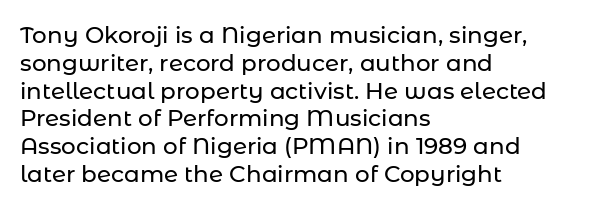
Q: Is the text italic (slanted)? A: No, it is upright.
Q: Is the text underlined? A: No.
Q: How is the paragraph aligned? A: Left-aligned.
Q: Is the spacing between letters normal or unusually wide? A: Normal.
